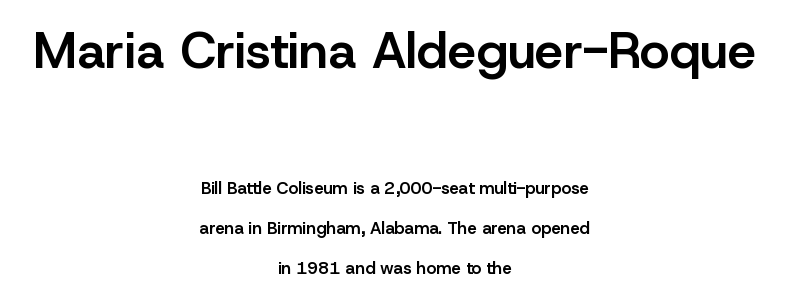
Q: Is the text bold? A: Semi-bold.
Q: Is the text italic (slanted)? A: No, it is upright.
Q: Is the typeface a serif or a sans-serif typeface? A: Sans-serif.
Q: Is the text underlined? A: No.
Q: How is the paragraph aligned? A: Centered.
Q: Is the spacing between letters normal or unusually wide? A: Normal.
Q: Is the spacing between lines tight, normal or loose? A: Loose.
Q: Which block of text is set in a larger size, the first (top) or the second (bottom)? A: The first (top) one.
Q: Width (condensed, normal, or wide)? A: Normal.
Q: Stroke contrast? A: Low.
Q: x-height? A: Medium.
Q: Monospaced? A: No.
